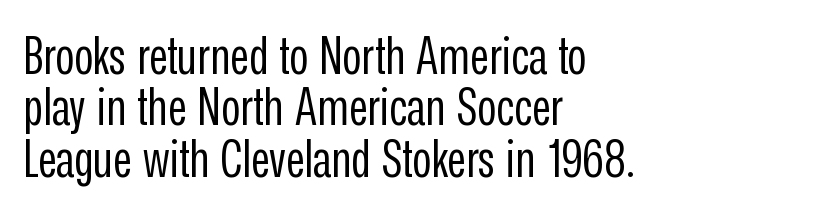
{"serif": "no", "italic": "no", "bold": "no", "weight": "regular", "width": "condensed", "stroke_contrast": "low", "x_height": "medium", "monospaced": "no", "underline": "no", "align": "left", "line_spacing": "tight", "line_spacing_ratio": 0.99, "letter_spacing": "normal", "letter_spacing_em": 0.0, "glyph_px": 52}
